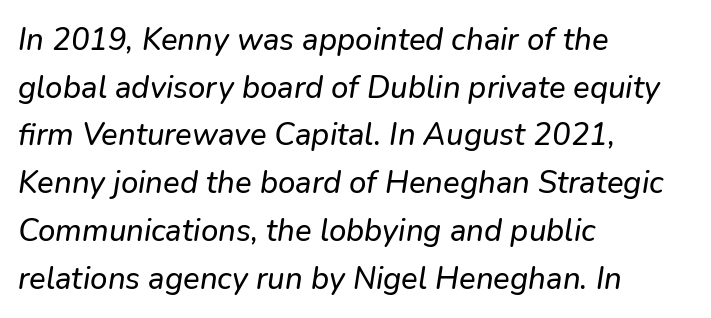
Q: Is the text italic (slanted)? A: Yes, it leans right by about 9 degrees.
Q: Is the text underlined? A: No.
Q: How is the paragraph aligned? A: Left-aligned.
Q: Is the spacing between letters normal or unusually wide? A: Normal.
Q: Is the spacing between lines tight, normal or loose? A: Normal.
Q: Width (condensed, normal, or wide)? A: Normal.
Q: Stroke contrast? A: Low.
Q: x-height? A: Medium.
Q: Monospaced? A: No.
